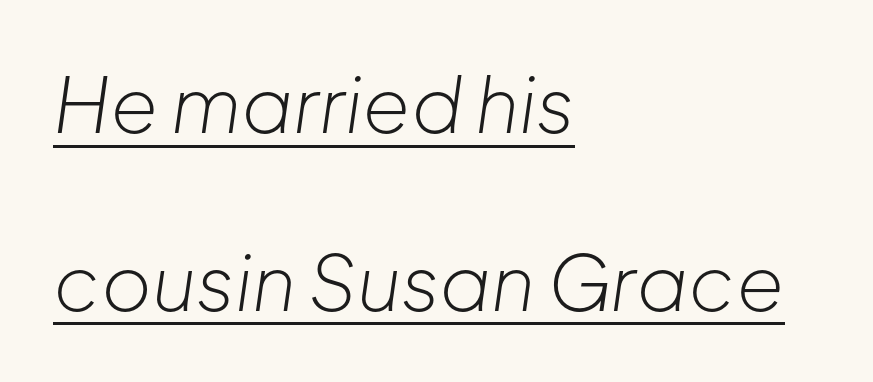
{"italic": "yes", "lean": "right", "slant_degrees": 8, "bold": "no", "weight": "light", "width": "normal", "stroke_contrast": "low", "x_height": "medium", "monospaced": "no", "underline": "yes", "align": "left", "line_spacing": "loose", "line_spacing_ratio": 2.31, "letter_spacing": "normal", "letter_spacing_em": 0.0, "glyph_px": 77}
